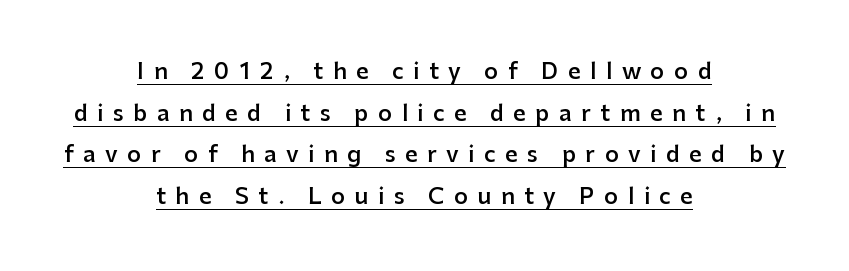
{"italic": "no", "bold": "semi", "underline": "yes", "align": "center", "line_spacing_ratio": 1.89, "letter_spacing": "wide", "letter_spacing_em": 0.43, "glyph_px": 22}
